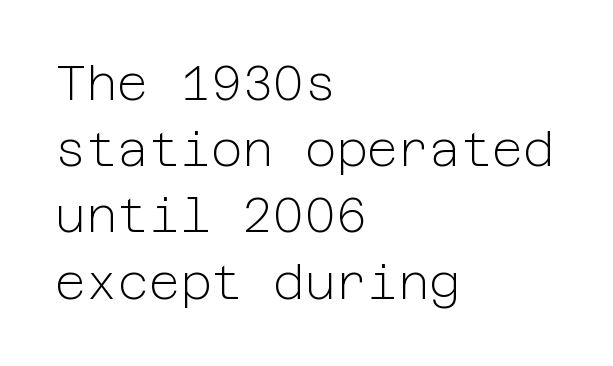
The image shows 48 px light sans-serif type, upright; set left-aligned, normal line spacing (1.38x), normal letter spacing, not underlined; low stroke contrast and a medium x-height.
